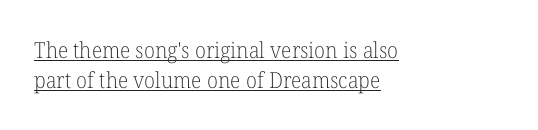
Q: Is the text bold? A: No.
Q: Is the text italic (slanted)? A: No, it is upright.
Q: Is the text underlined? A: Yes.
Q: How is the paragraph aligned? A: Left-aligned.
Q: Is the spacing between letters normal or unusually wide? A: Normal.
Q: Is the spacing between lines tight, normal or loose? A: Normal.
